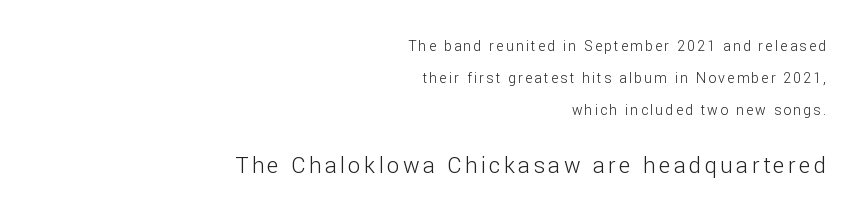
Underline: absent. Rows of type keep a wide berth in the vertical direction. The letters look calm and open, with moderate or lighter stems. Teacher's note: observe the even right margin — that is flush-right alignment. The rendering enlarges the type as you move from the upper chunk to the lower. Every stem runs plumb, perpendicular to the baseline.
